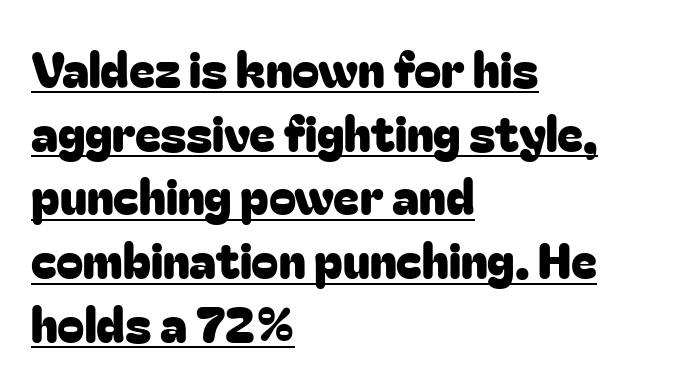
{"serif": "no", "italic": "no", "width": "normal", "stroke_contrast": "low", "x_height": "medium", "monospaced": "no", "underline": "yes", "align": "left", "line_spacing": "normal", "line_spacing_ratio": 1.3, "letter_spacing": "normal", "letter_spacing_em": 0.0, "glyph_px": 49}
